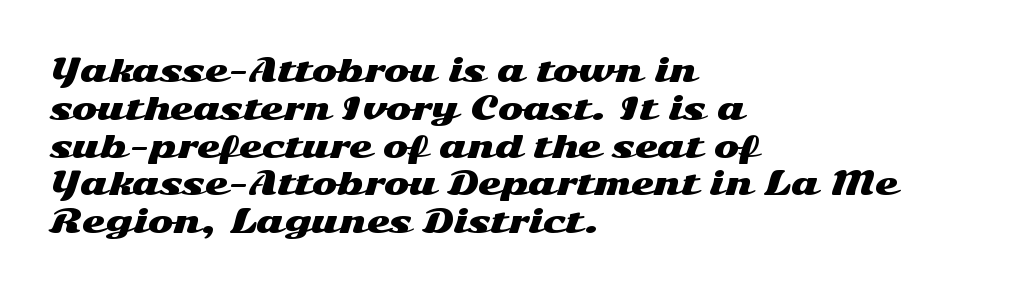
{"serif": "no", "width": "wide", "stroke_contrast": "medium", "x_height": "medium", "monospaced": "no", "underline": "no", "align": "left", "line_spacing": "normal", "line_spacing_ratio": 1.26, "letter_spacing": "normal", "letter_spacing_em": 0.0, "glyph_px": 30}
